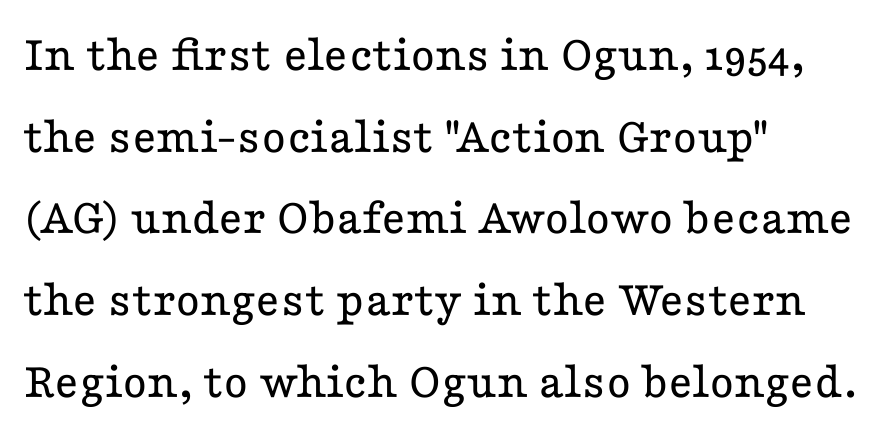
Q: Is the text bold? A: No.
Q: Is the text italic (slanted)? A: No, it is upright.
Q: Is the typeface a serif or a sans-serif typeface? A: Serif.
Q: Is the text underlined? A: No.
Q: How is the paragraph aligned? A: Left-aligned.
Q: Is the spacing between letters normal or unusually wide? A: Normal.
Q: Is the spacing between lines tight, normal or loose? A: Normal.
Q: Width (condensed, normal, or wide)? A: Wide.
Q: Stroke contrast? A: Low.
Q: x-height? A: Medium.
Q: Monospaced? A: No.
